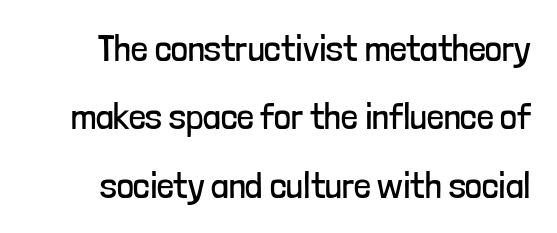
Looks like regular typesetting: each glyph gets only the width it needs. A light-to-regular cut is what we see here. Clear beneath every line of the passage. Type style note: lacks serifs.
